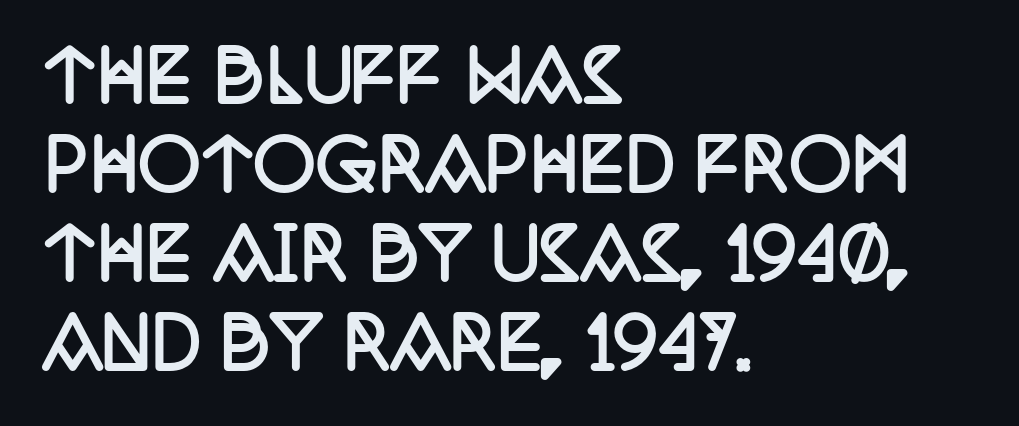
Q: Is the text bold? A: Yes.
Q: Is the text italic (slanted)? A: No, it is upright.
Q: Is the typeface a serif or a sans-serif typeface? A: Serif.
Q: Is the text underlined? A: No.
Q: How is the paragraph aligned? A: Left-aligned.
Q: Is the spacing between letters normal or unusually wide? A: Normal.
Q: Is the spacing between lines tight, normal or loose? A: Normal.
Q: Width (condensed, normal, or wide)? A: Condensed.
Q: Stroke contrast? A: Low.
Q: x-height? A: Large.
Q: Monospaced? A: No.
